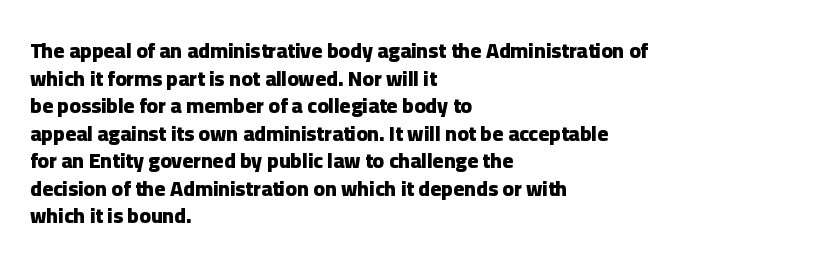
The image shows 21 px bold type, upright; set left-aligned, normal line spacing (1.31x), normal letter spacing, not underlined.
